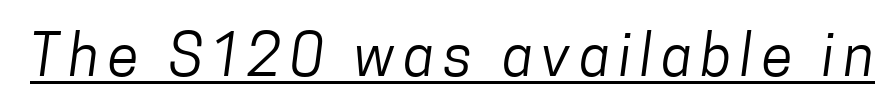
Q: Is the text bold? A: No.
Q: Is the typeface a serif or a sans-serif typeface? A: Sans-serif.
Q: Is the text underlined? A: Yes.
Q: Width (condensed, normal, or wide)? A: Condensed.
Q: Stroke contrast? A: Low.
Q: x-height? A: Medium.
Q: Monospaced? A: No.
